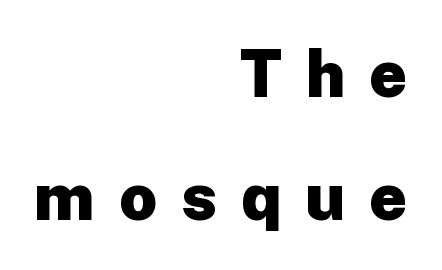
Q: Is the text bold? A: Yes.
Q: Is the text italic (slanted)? A: No, it is upright.
Q: Is the typeface a serif or a sans-serif typeface? A: Sans-serif.
Q: Is the text underlined? A: No.
Q: How is the paragraph aligned? A: Right-aligned.
Q: Is the spacing between letters normal or unusually wide? A: Unusually wide.
Q: Width (condensed, normal, or wide)? A: Normal.
Q: Stroke contrast? A: Low.
Q: x-height? A: Medium.
Q: Monospaced? A: No.
